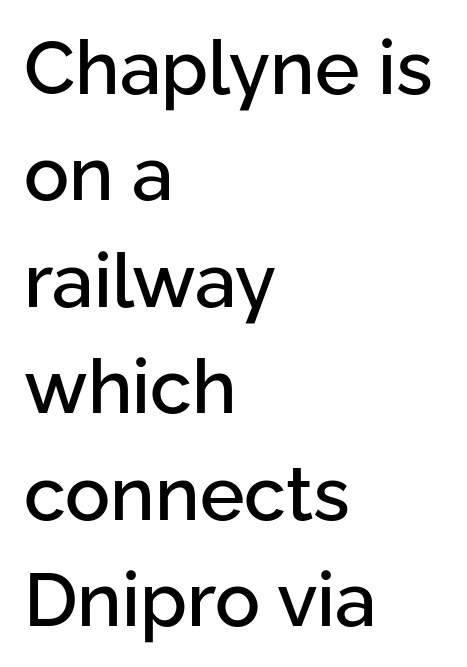
When letters stand straight like this, we call the style roman or upright. Only glyphs here, with clear space below each row. The lines in this sample share a left origin and differ only in where they stop. Is this a sans? Yes — the strokes have no serifs.
